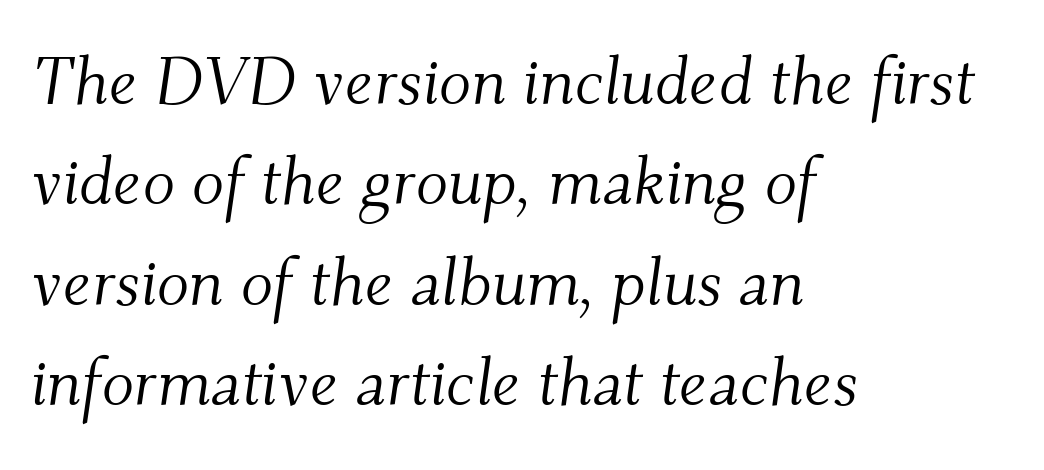
{"serif": "yes", "italic": "yes", "lean": "right", "slant_degrees": 9, "bold": "no", "weight": "light", "width": "normal", "stroke_contrast": "medium", "x_height": "small", "monospaced": "no", "underline": "no", "align": "left", "line_spacing": "normal", "line_spacing_ratio": 1.5, "letter_spacing": "normal", "letter_spacing_em": 0.0, "glyph_px": 67}
